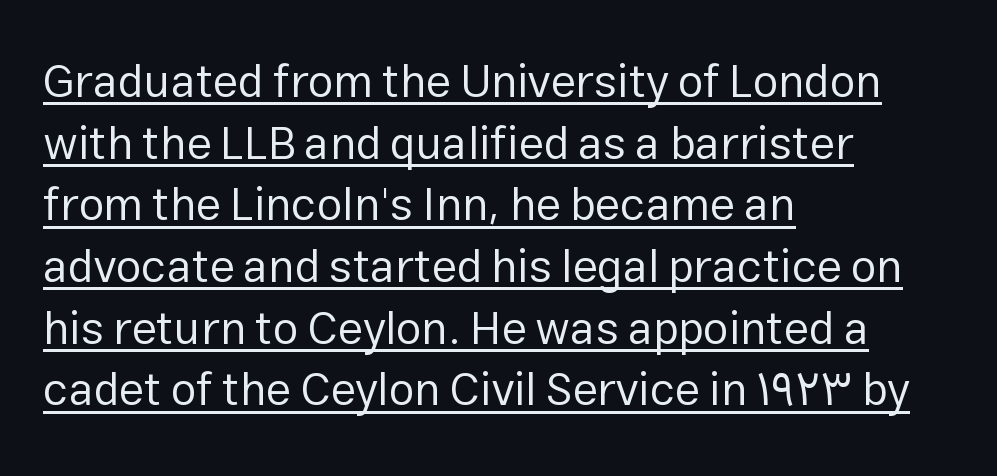
The image shows 46 px regular-weight sans-serif type, upright; set left-aligned, normal line spacing (1.34x), normal letter spacing, underlined; low stroke contrast and a medium x-height.
